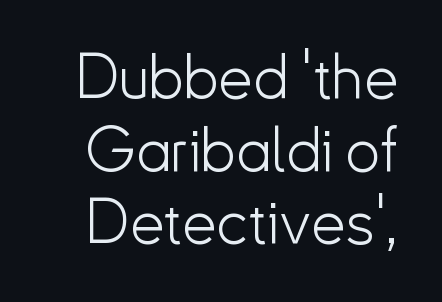
The image shows 61 px light sans-serif type, upright; set line spacing 1.19x, normal letter spacing, not underlined; low stroke contrast and a small x-height.
